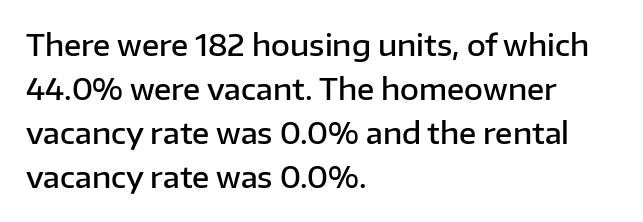
Q: Is the text bold? A: Semi-bold.
Q: Is the text italic (slanted)? A: No, it is upright.
Q: Is the typeface a serif or a sans-serif typeface? A: Sans-serif.
Q: Is the text underlined? A: No.
Q: How is the paragraph aligned? A: Left-aligned.
Q: Is the spacing between letters normal or unusually wide? A: Normal.
Q: Is the spacing between lines tight, normal or loose? A: Normal.
Q: Width (condensed, normal, or wide)? A: Normal.
Q: Stroke contrast? A: Low.
Q: x-height? A: Medium.
Q: Monospaced? A: No.
